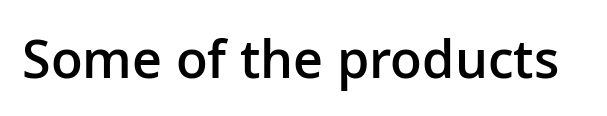
Weight check: semibold — heavier than regular, not quite bold. Words float on clear page, feet unadorned. Spacing verdict: proportional, widths tailored to each character. Does the lettering tilt? It doesn't — this is upright.
